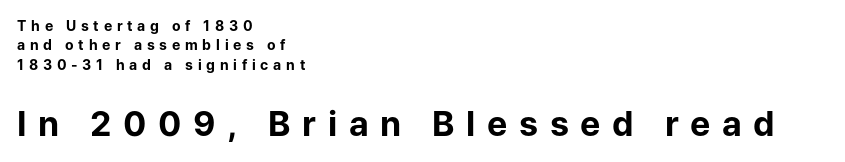
The image shows 34 px bold sans-serif type, upright; set left-aligned, normal line spacing (1.39x), unusually wide letter spacing (+0.34 em), not underlined; the second (bottom) block is 2.43x larger; low stroke contrast and a medium x-height.
